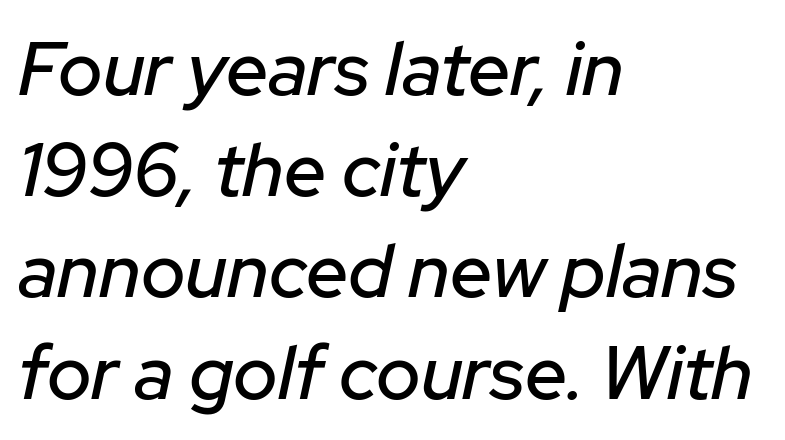
{"italic": "yes", "lean": "right", "slant_degrees": 12, "width": "normal", "stroke_contrast": "low", "x_height": "medium", "monospaced": "no", "underline": "no", "align": "left", "line_spacing": "normal", "line_spacing_ratio": 1.35, "letter_spacing": "normal", "letter_spacing_em": 0.0, "glyph_px": 75}
